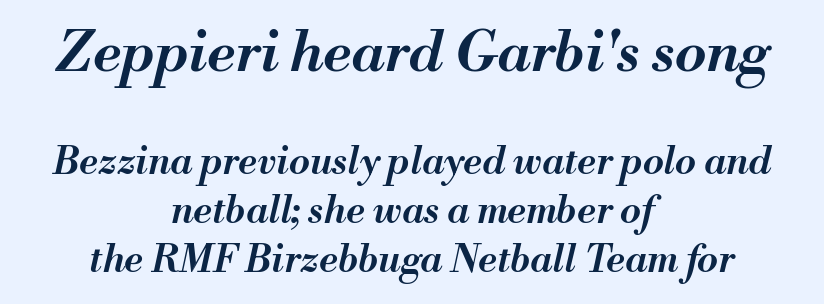
The image shows 57 px semibold type, italic (leaning right); set centered, normal line spacing (1.3x), normal letter spacing, not underlined; the first (top) block is 1.5x larger; medium stroke contrast and a small x-height.
